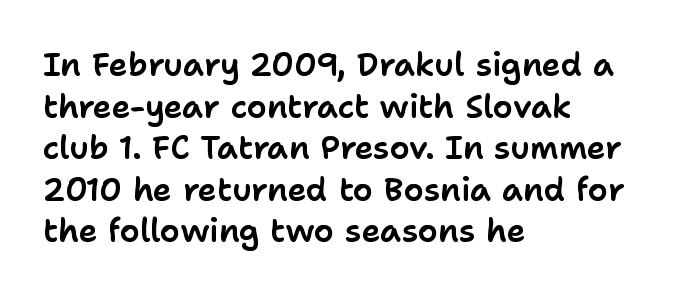
{"serif": "no", "italic": "no", "width": "normal", "stroke_contrast": "low", "x_height": "medium", "monospaced": "no", "underline": "no", "align": "left", "line_spacing": "normal", "line_spacing_ratio": 1.3, "letter_spacing": "normal", "letter_spacing_em": 0.0, "glyph_px": 32}
